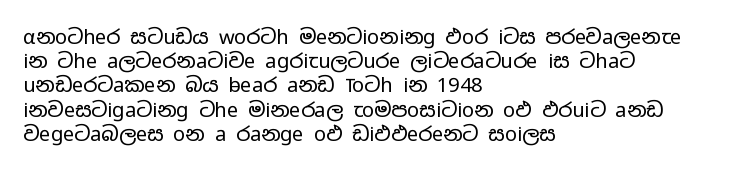
The image shows 20 px text type, upright; set left-aligned, line spacing 1.21x, normal letter spacing, not underlined.
